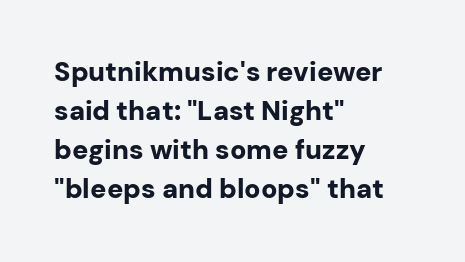
{"italic": "no", "bold": "yes", "underline": "no", "align": "left", "line_spacing": "normal", "line_spacing_ratio": 1.45, "letter_spacing": "normal", "letter_spacing_em": 0.0, "glyph_px": 27}
